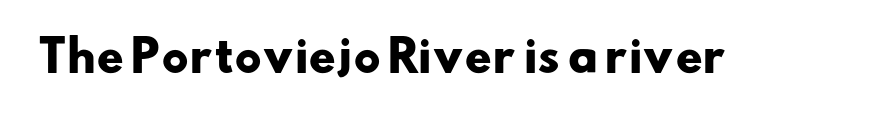
{"serif": "no", "bold": "yes", "weight": "heavy", "width": "wide", "stroke_contrast": "low", "x_height": "small", "monospaced": "no", "underline": "no", "letter_spacing": "normal", "letter_spacing_em": 0.0, "glyph_px": 42}
